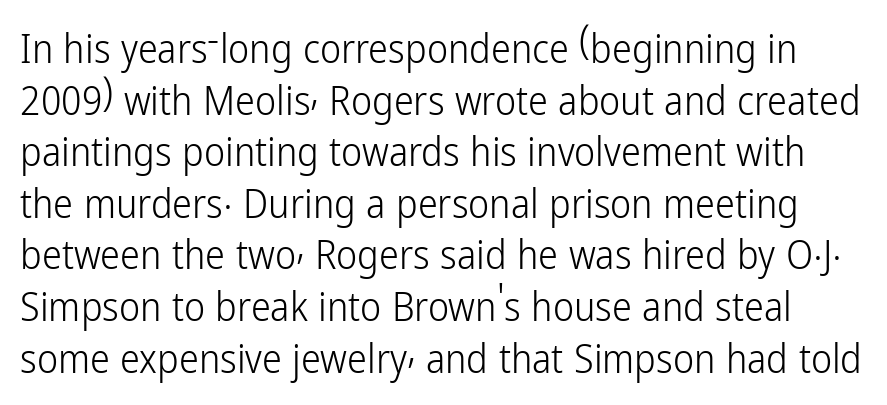
Q: Is the text bold? A: No.
Q: Is the text italic (slanted)? A: No, it is upright.
Q: Is the typeface a serif or a sans-serif typeface? A: Sans-serif.
Q: Is the text underlined? A: No.
Q: Is the spacing between letters normal or unusually wide? A: Normal.
Q: Is the spacing between lines tight, normal or loose? A: Normal.
Q: Width (condensed, normal, or wide)? A: Condensed.
Q: Stroke contrast? A: Low.
Q: x-height? A: Medium.
Q: Monospaced? A: No.
